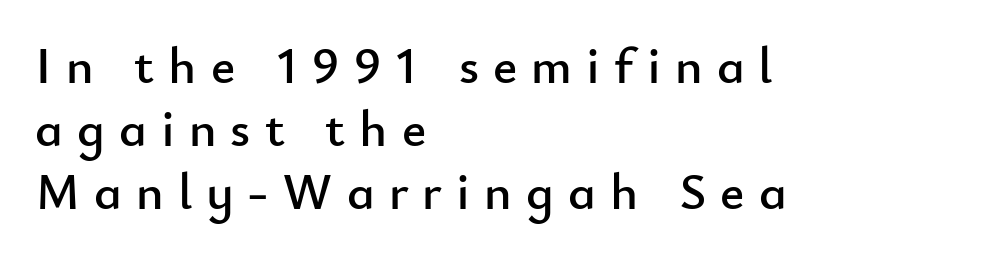
The image shows 52 px sans-serif type, upright; set left-aligned, line spacing 1.21x, unusually wide letter spacing (+0.27 em), not underlined; low stroke contrast and a small x-height.
